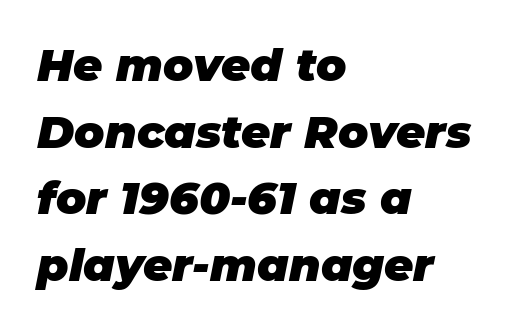
Q: Is the text bold? A: Yes.
Q: Is the text italic (slanted)? A: Yes, it leans right by about 11 degrees.
Q: Is the text underlined? A: No.
Q: How is the paragraph aligned? A: Left-aligned.
Q: Is the spacing between letters normal or unusually wide? A: Normal.
Q: Is the spacing between lines tight, normal or loose? A: Normal.
Q: Width (condensed, normal, or wide)? A: Normal.
Q: Stroke contrast? A: Low.
Q: x-height? A: Large.
Q: Monospaced? A: No.
